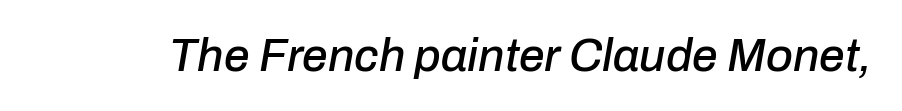
The typography opts for an oblique posture over an upright one. The passage shown is typed in a proportional face where columns would drift. Is the letter spacing exaggerated? No — it looks like the ordinary default. The space directly below the letters is spotless.
